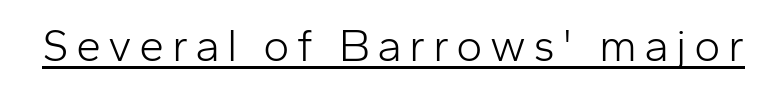
{"serif": "no", "italic": "no", "bold": "no", "weight": "light", "width": "normal", "stroke_contrast": "low", "x_height": "medium", "monospaced": "no", "underline": "yes", "glyph_px": 45}
